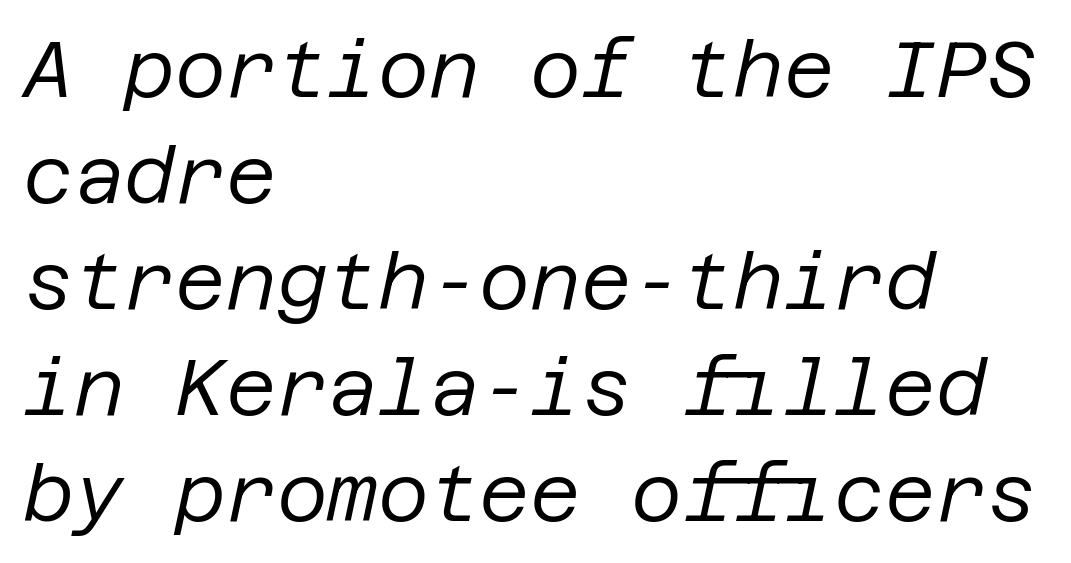
Q: Is the text bold? A: No.
Q: Is the text italic (slanted)? A: Yes, it leans right by about 12 degrees.
Q: Is the text underlined? A: No.
Q: How is the paragraph aligned? A: Left-aligned.
Q: Is the spacing between letters normal or unusually wide? A: Normal.
Q: Is the spacing between lines tight, normal or loose? A: Normal.
Q: Width (condensed, normal, or wide)? A: Normal.
Q: Stroke contrast? A: Low.
Q: x-height? A: Large.
